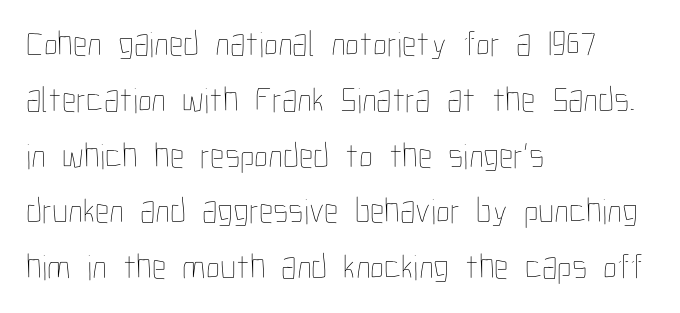
Is this a heavy cut? Hardly; it is regular or lighter. The space beneath each line is pristine and unruled. Line beginnings align vertically; line endings do not. In terms of letterspacing, this is plain default setting. Character widths vary here, with narrow letters taking less room than wide ones.
